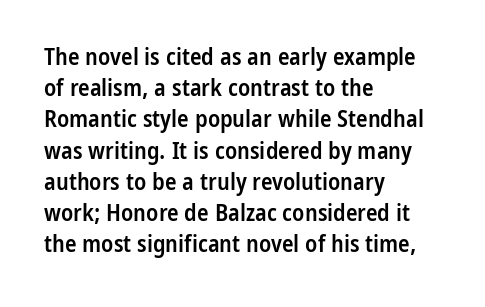
The image shows 24 px text type, upright; set left-aligned, normal line spacing (1.3x), normal letter spacing, not underlined.
